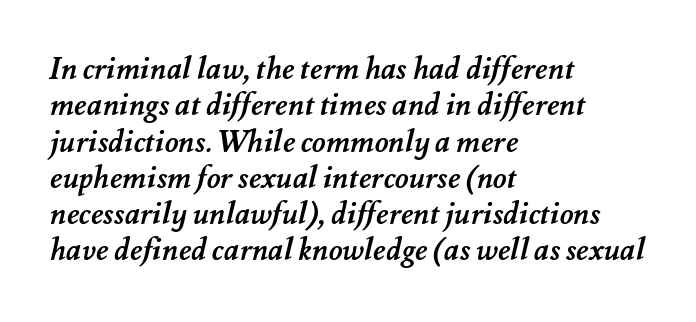
Q: Is the text bold? A: Yes.
Q: Is the text underlined? A: No.
Q: How is the paragraph aligned? A: Left-aligned.
Q: Is the spacing between letters normal or unusually wide? A: Normal.
Q: Width (condensed, normal, or wide)? A: Normal.
Q: Stroke contrast? A: Medium.
Q: x-height? A: Small.
Q: Monospaced? A: No.
